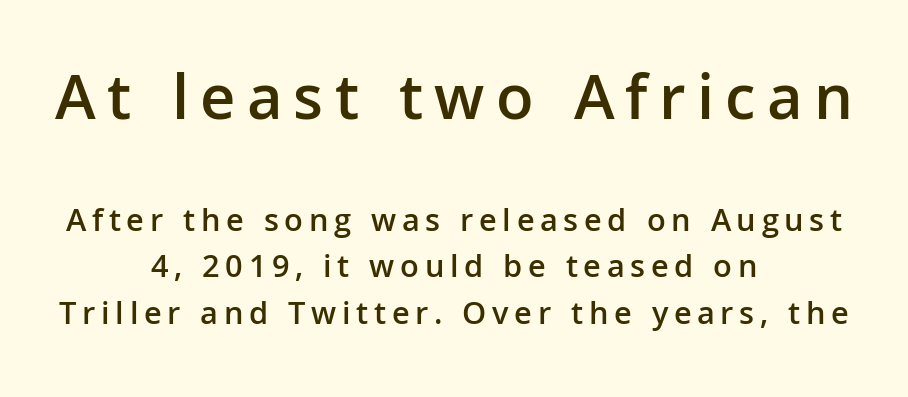
The typesetting leans somewhat heavy: a semibold. Words float on clear page, feet unadorned. You get the large type first, then a drop to smaller type. Regarding serifs, this sample does without them. Proportional: the letters do not fall into vertical columns.
